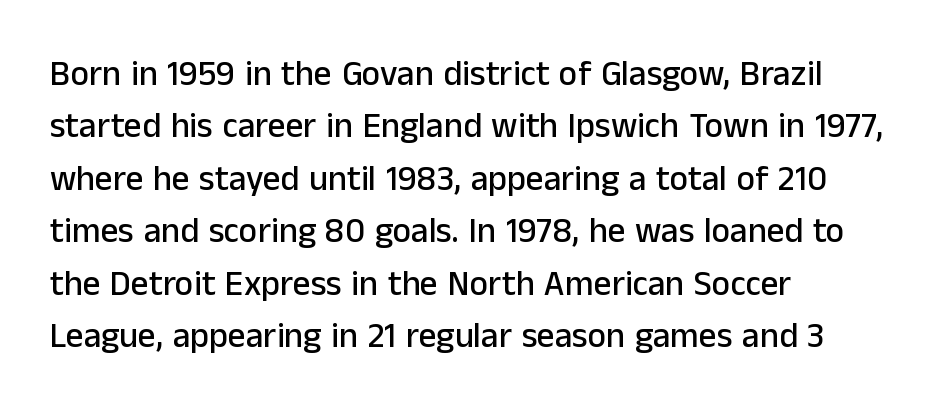
Q: Is the text italic (slanted)? A: No, it is upright.
Q: Is the typeface a serif or a sans-serif typeface? A: Sans-serif.
Q: Is the text underlined? A: No.
Q: How is the paragraph aligned? A: Left-aligned.
Q: Is the spacing between letters normal or unusually wide? A: Normal.
Q: Is the spacing between lines tight, normal or loose? A: Normal.
Q: Width (condensed, normal, or wide)? A: Normal.
Q: Stroke contrast? A: Low.
Q: x-height? A: Medium.
Q: Monospaced? A: No.
